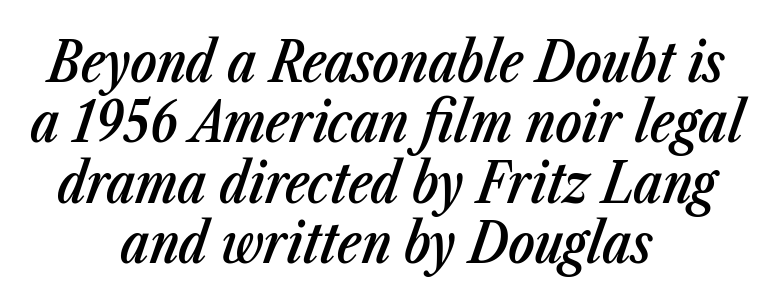
{"italic": "yes", "lean": "right", "slant_degrees": 23, "bold": "semi", "weight": "semibold", "width": "condensed", "stroke_contrast": "low", "x_height": "medium", "monospaced": "no", "underline": "no", "align": "center", "line_spacing": "tight", "line_spacing_ratio": 1.1, "letter_spacing": "normal", "letter_spacing_em": 0.0, "glyph_px": 55}
